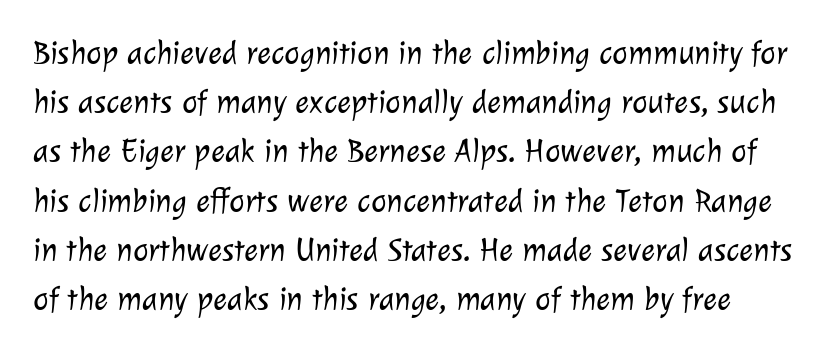
Honestly, the letter spacing is just normal — you wouldn't notice it. The passage shown is not bold in any degree. Honestly, there is no underline to notice here at all. Note the varied advance widths — an 'i' is clearly narrower than an 'm'. The leading is moderate, giving the passage an even texture.
